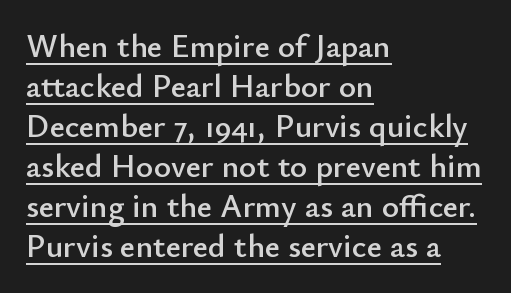
{"serif": "no", "italic": "no", "width": "normal", "stroke_contrast": "low", "x_height": "small", "monospaced": "no", "underline": "yes", "align": "left", "line_spacing_ratio": 1.21, "letter_spacing": "normal", "letter_spacing_em": 0.0, "glyph_px": 33}
